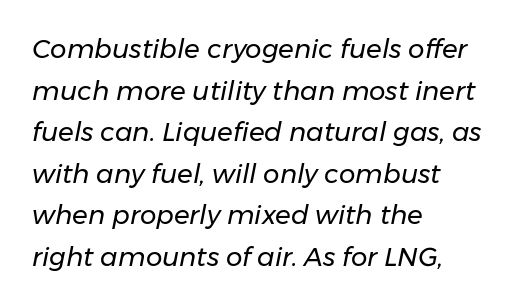
Q: Is the text bold? A: No.
Q: Is the text italic (slanted)? A: Yes, it leans right by about 11 degrees.
Q: Is the text underlined? A: No.
Q: How is the paragraph aligned? A: Left-aligned.
Q: Is the spacing between letters normal or unusually wide? A: Normal.
Q: Is the spacing between lines tight, normal or loose? A: Normal.
